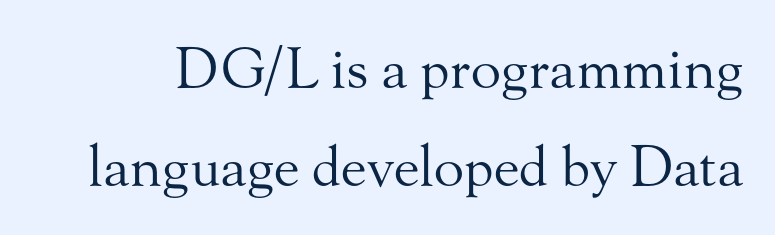
Q: Is the text bold? A: No.
Q: Is the text italic (slanted)? A: No, it is upright.
Q: Is the typeface a serif or a sans-serif typeface? A: Serif.
Q: Is the text underlined? A: No.
Q: Is the spacing between letters normal or unusually wide? A: Normal.
Q: Width (condensed, normal, or wide)? A: Normal.
Q: Stroke contrast? A: Medium.
Q: x-height? A: Small.
Q: Monospaced? A: No.
